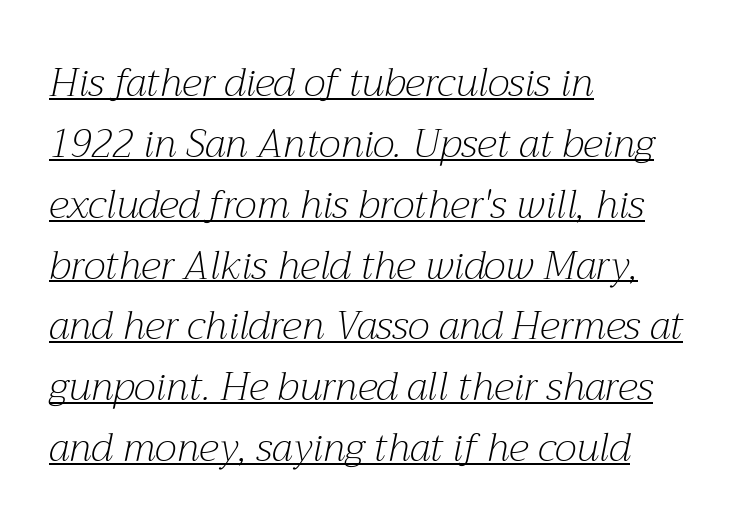
{"serif": "yes", "italic": "yes", "lean": "right", "slant_degrees": 12, "bold": "no", "weight": "light", "width": "normal", "stroke_contrast": "medium", "x_height": "medium", "monospaced": "no", "underline": "yes", "align": "left", "line_spacing": "normal", "line_spacing_ratio": 1.56, "letter_spacing": "normal", "letter_spacing_em": 0.0, "glyph_px": 39}
